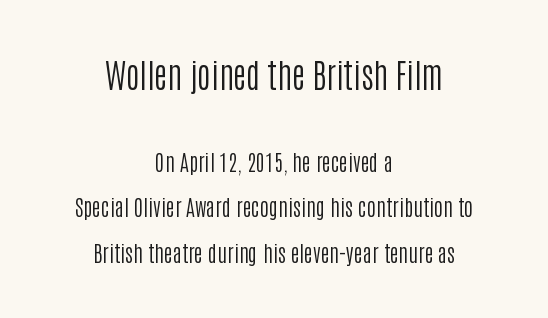
Q: Is the text bold? A: No.
Q: Is the text italic (slanted)? A: No, it is upright.
Q: Is the typeface a serif or a sans-serif typeface? A: Sans-serif.
Q: Is the text underlined? A: No.
Q: How is the paragraph aligned? A: Centered.
Q: Is the spacing between letters normal or unusually wide? A: Normal.
Q: Is the spacing between lines tight, normal or loose? A: Loose.
Q: Which block of text is set in a larger size, the first (top) or the second (bottom)? A: The first (top) one.
Q: Width (condensed, normal, or wide)? A: Condensed.
Q: Stroke contrast? A: Low.
Q: x-height? A: Large.
Q: Monospaced? A: No.
